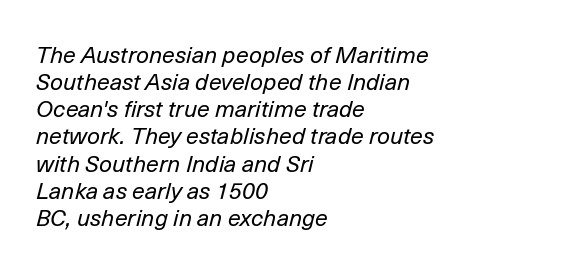
{"italic": "yes", "lean": "right", "slant_degrees": 14, "bold": "no", "underline": "no", "align": "left", "line_spacing_ratio": 1.18, "letter_spacing": "normal", "letter_spacing_em": 0.0, "glyph_px": 23}
